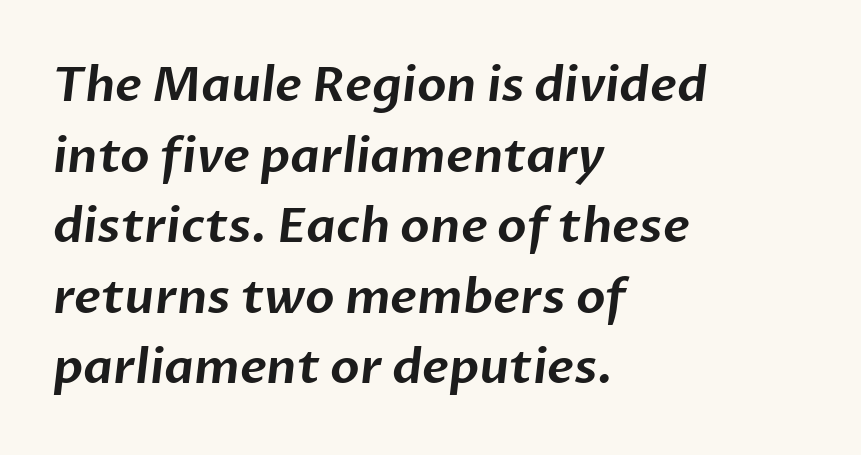
{"serif": "no", "width": "normal", "stroke_contrast": "low", "x_height": "medium", "monospaced": "no", "underline": "no", "align": "left", "line_spacing": "normal", "line_spacing_ratio": 1.47, "letter_spacing": "normal", "letter_spacing_em": 0.0, "glyph_px": 48}
